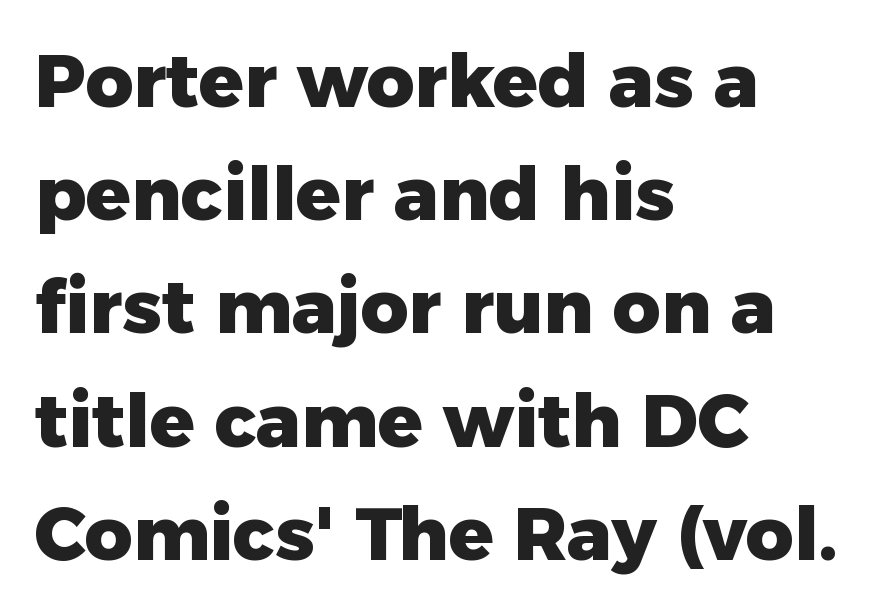
Q: Is the text bold? A: Yes.
Q: Is the text italic (slanted)? A: No, it is upright.
Q: Is the typeface a serif or a sans-serif typeface? A: Sans-serif.
Q: Is the text underlined? A: No.
Q: How is the paragraph aligned? A: Left-aligned.
Q: Is the spacing between letters normal or unusually wide? A: Normal.
Q: Is the spacing between lines tight, normal or loose? A: Normal.
Q: Width (condensed, normal, or wide)? A: Normal.
Q: Stroke contrast? A: Low.
Q: x-height? A: Medium.
Q: Monospaced? A: No.
